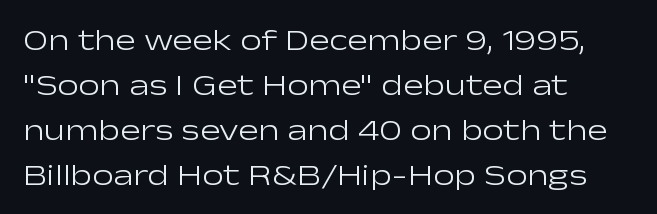
The image shows 30 px light, wide sans-serif type, upright; set left-aligned, normal line spacing (1.5x), normal letter spacing, not underlined; low stroke contrast and a medium x-height.
